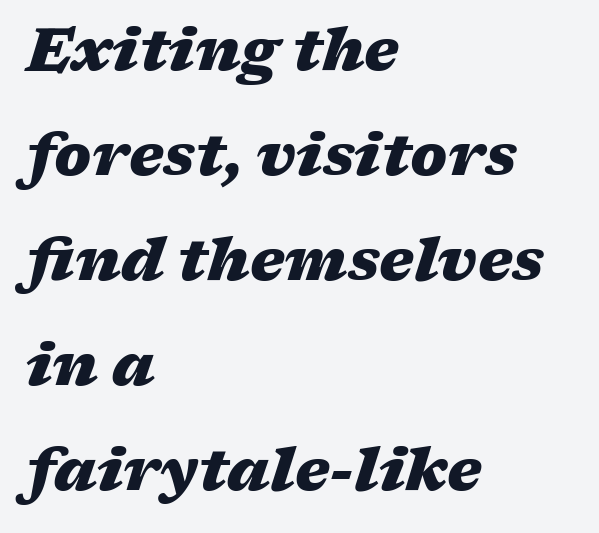
Q: Is the text bold? A: Yes.
Q: Is the text italic (slanted)? A: Yes, it leans right by about 17 degrees.
Q: Is the text underlined? A: No.
Q: How is the paragraph aligned? A: Left-aligned.
Q: Is the spacing between letters normal or unusually wide? A: Normal.
Q: Width (condensed, normal, or wide)? A: Wide.
Q: Stroke contrast? A: Medium.
Q: x-height? A: Medium.
Q: Monospaced? A: No.
